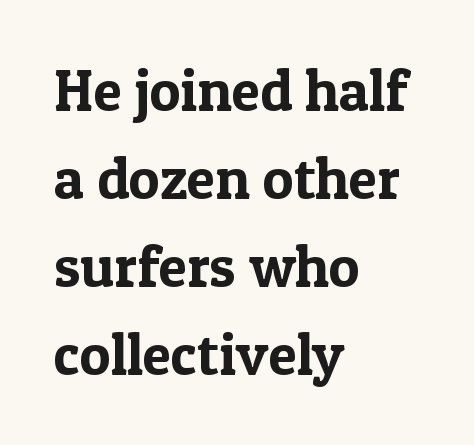
The image shows 58 px serif type, upright; set left-aligned, normal line spacing (1.52x), normal letter spacing, not underlined; a medium x-height.
